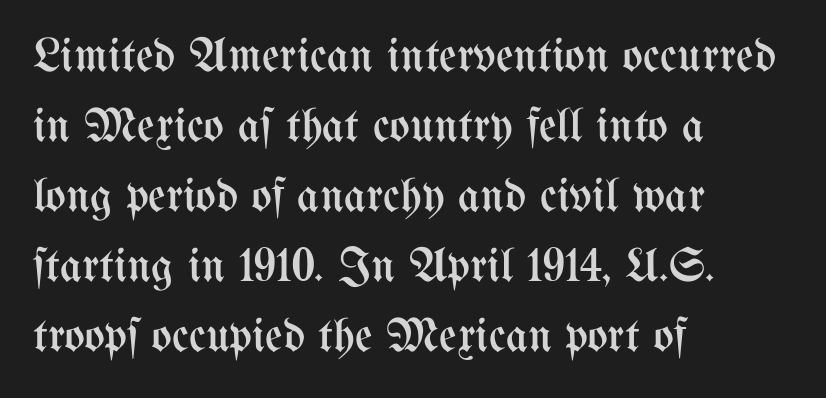
These lines are set flush left with a ragged right edge. This sample uses plain, unmodified letter spacing. Leading: standard. Stem width sits at or under what a default text font uses.
